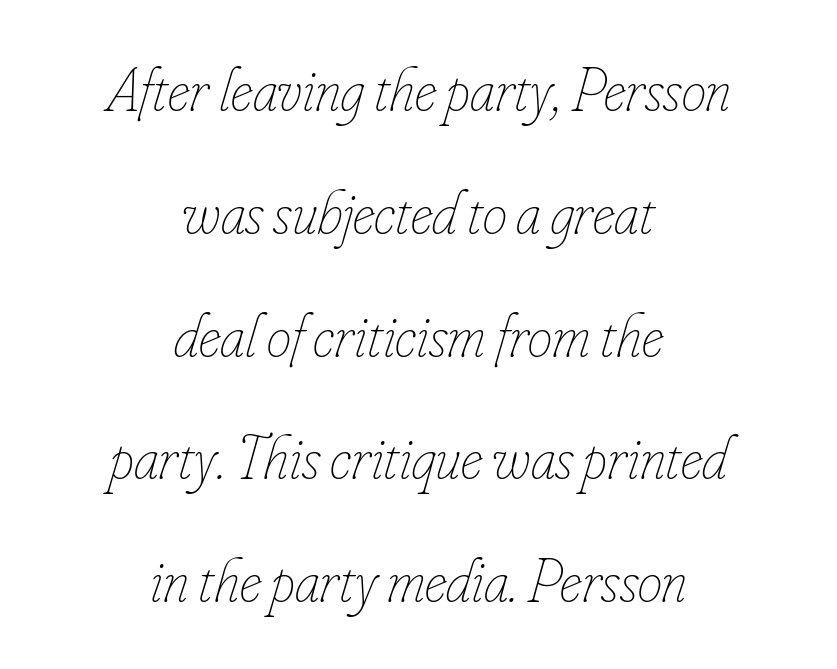
{"italic": "yes", "lean": "right", "slant_degrees": 16, "bold": "no", "weight": "thin", "width": "condensed", "stroke_contrast": "low", "x_height": "small", "monospaced": "no", "underline": "no", "align": "center", "line_spacing": "loose", "line_spacing_ratio": 1.98, "letter_spacing": "normal", "letter_spacing_em": 0.0, "glyph_px": 62}
